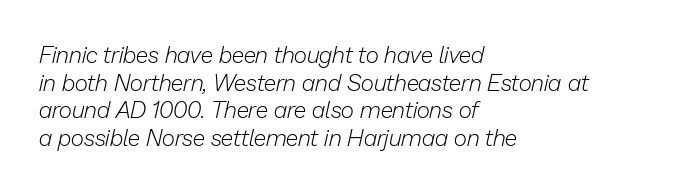
{"italic": "yes", "lean": "right", "slant_degrees": 13, "bold": "no", "underline": "no", "align": "left", "line_spacing_ratio": 1.2, "letter_spacing": "normal", "letter_spacing_em": 0.0, "glyph_px": 23}
